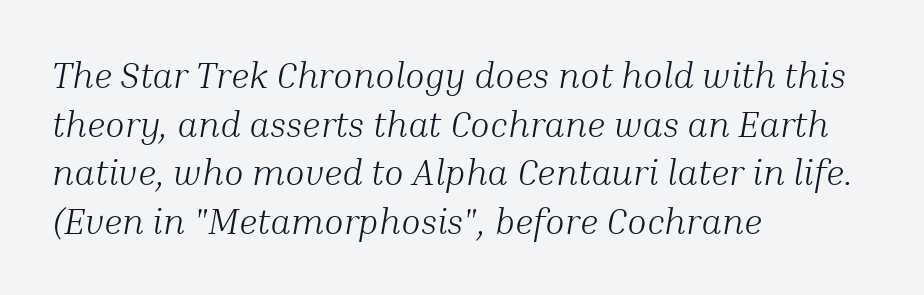
{"serif": "yes", "italic": "yes", "lean": "right", "slant_degrees": 10, "bold": "no", "weight": "light", "width": "normal", "stroke_contrast": "medium", "x_height": "medium", "monospaced": "no", "underline": "no", "align": "left", "line_spacing": "normal", "line_spacing_ratio": 1.35, "letter_spacing": "normal", "letter_spacing_em": 0.0, "glyph_px": 36}
